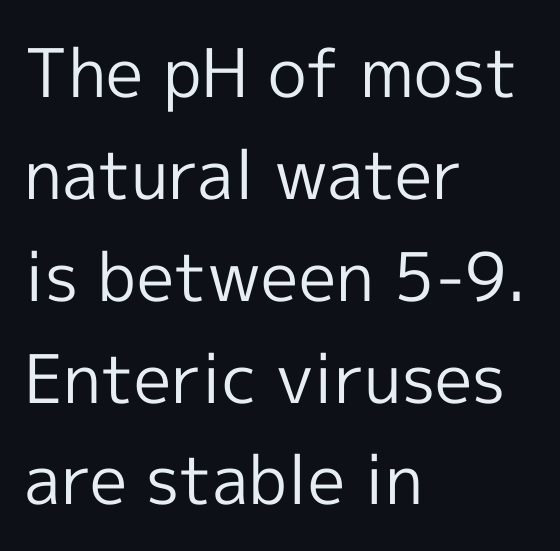
Summary of vertical rhythm: regular, with standard interline spacing. Character widths vary here, with narrow letters taking less room than wide ones. A sans-serif font was chosen for this passage. Weight: not bold — regular or lighter. These lines are set flush left with a ragged right edge.
